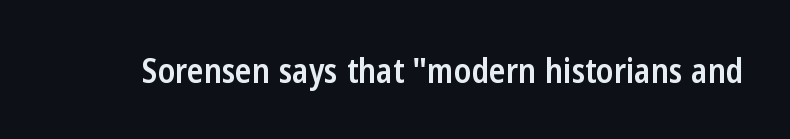
Set as a demibold, roughly 600 on the weight scale. No extra tracking has been applied to these lines. Check where the strokes stop: nothing finishes them off — pure sans. Quick note: underline off. This sample has the flowing, uneven cadence of proportional lettering.
